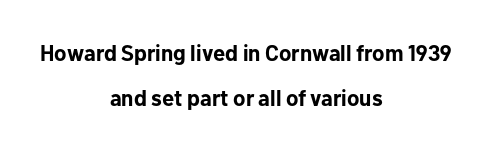
A bare baseline throughout the passage. The leading is generous, giving the passage an open texture. Set as a true bold cut, around the 700 mark. Quick note: not italic, upright. Is the letter spacing exaggerated? No — it looks like the ordinary default. Notice how the passage keeps no hard edge, just a central spine.
